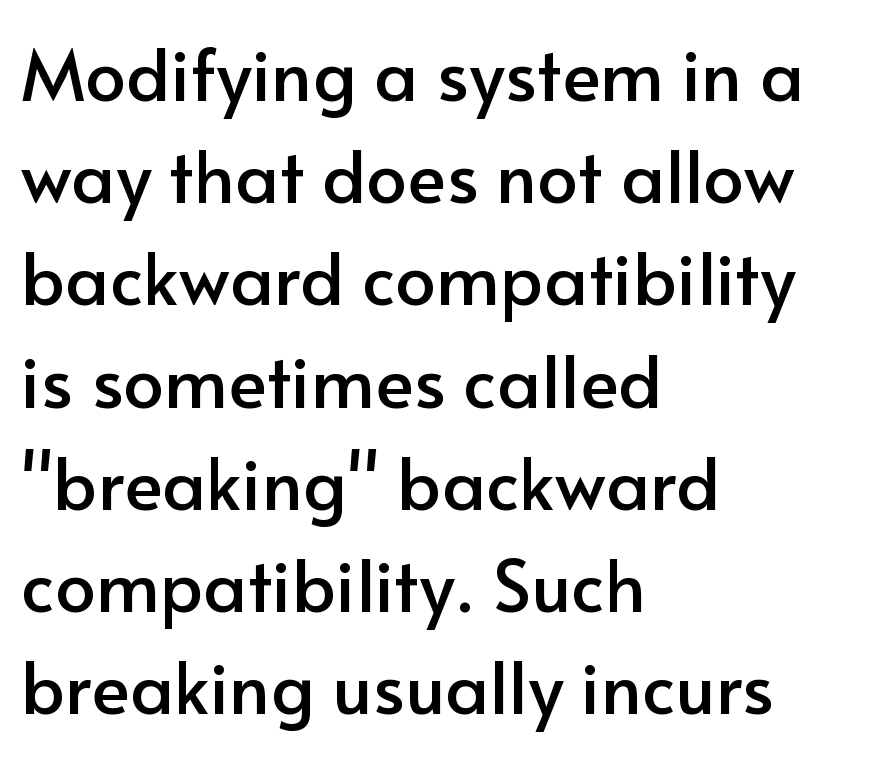
The image shows 72 px sans-serif type, upright; set left-aligned, normal line spacing (1.42x), normal letter spacing, not underlined; low stroke contrast and a small x-height.
